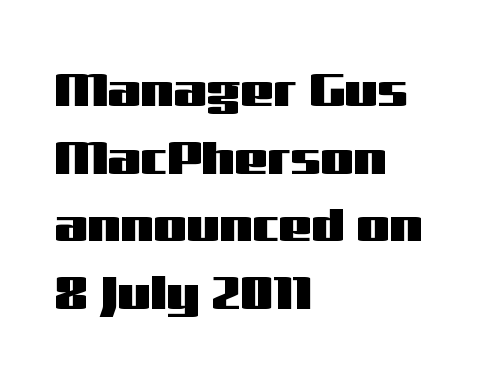
The image shows 47 px wide sans-serif type, upright; set left-aligned, normal line spacing (1.44x), normal letter spacing, not underlined; medium stroke contrast and a medium x-height.
